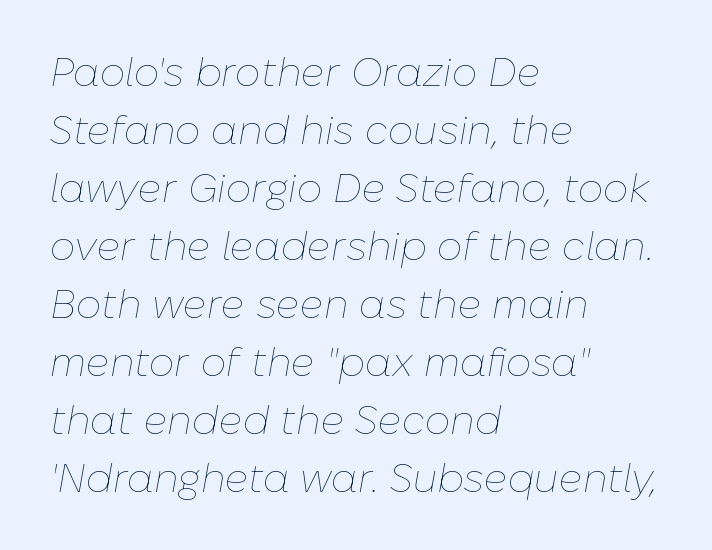
{"italic": "yes", "lean": "right", "slant_degrees": 10, "bold": "no", "weight": "thin", "width": "normal", "stroke_contrast": "low", "x_height": "medium", "monospaced": "no", "underline": "no", "align": "left", "line_spacing": "normal", "line_spacing_ratio": 1.45, "letter_spacing": "normal", "letter_spacing_em": 0.0, "glyph_px": 40}
